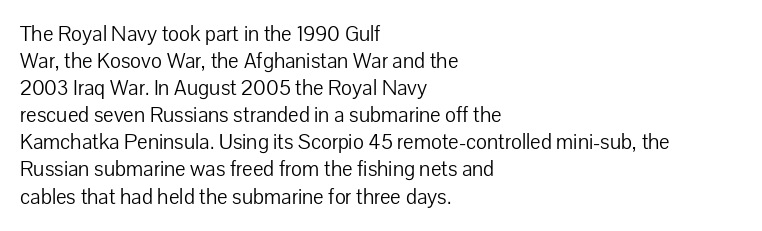
{"italic": "no", "bold": "no", "underline": "no", "align": "left", "line_spacing": "normal", "line_spacing_ratio": 1.29, "letter_spacing": "normal", "letter_spacing_em": 0.0, "glyph_px": 21}
